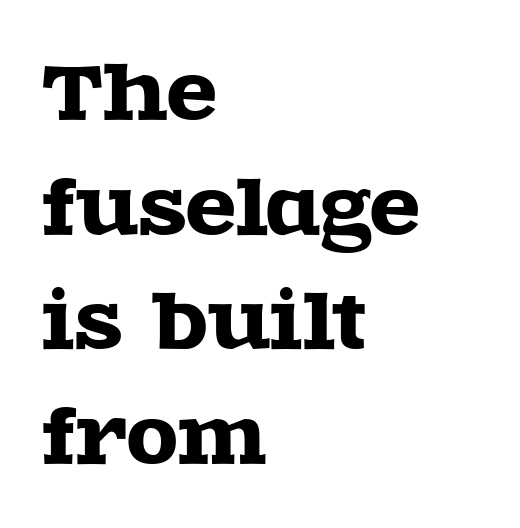
Every stem runs plumb, perpendicular to the baseline. Do the characters align in a grid? No, the font is proportional. Evenly set lines give the paragraph a standard silhouette. The baseline area is clear. Is this a sans? No — the strokes have serifs. The rendering keeps characters at their native spacing.
